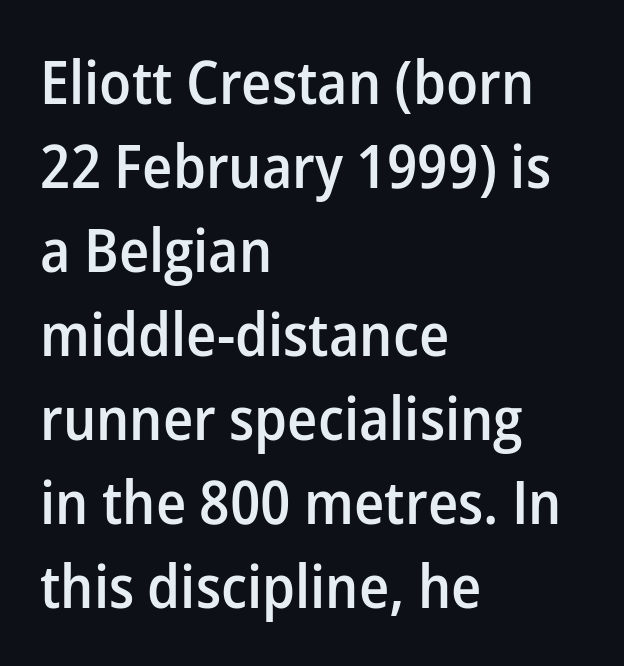
Rows of type keep a routine distance in the vertical direction. A roman cut, with each character standing at attention. There is no visible air inserted between adjacent glyphs. Classification — sans serif. You could not count columns in this text — the font is proportionally spaced.
